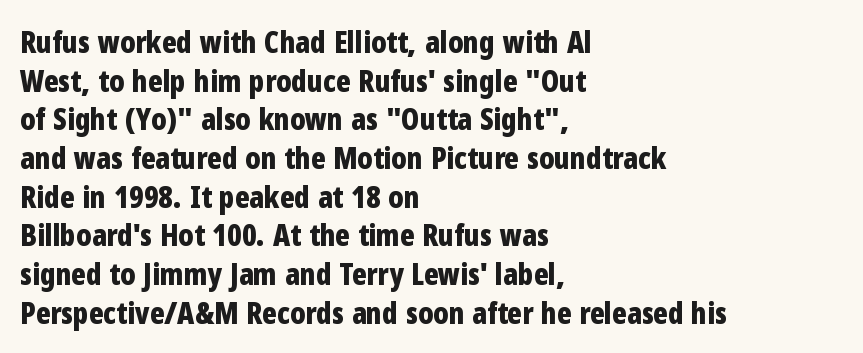
Each letter keeps its own natural width here, so spacing adapts to shape. Underline: absent. Alignment: flush left. Every stem runs plumb, perpendicular to the baseline. Are there feet on the stems? There aren't — it's a sans. Baseline-to-baseline distance is the conventional proportion of letter height.
